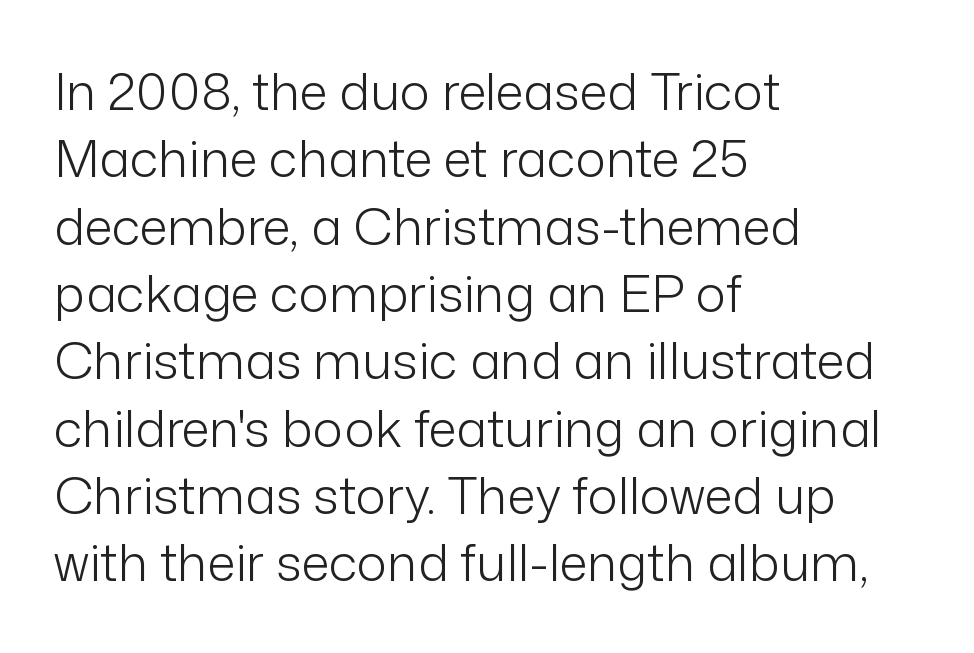
The rendering uses natural spacing where letterforms have individual widths. Decoration check: the copy has no underline. Every stem runs plumb, perpendicular to the baseline. In terms of letterspacing, this is plain default setting. Regarding serifs, this sample does without them. Honestly, the row spacing looks completely unremarkable.
